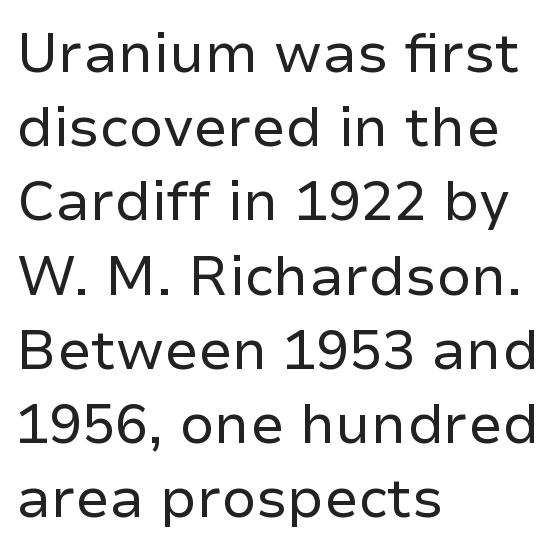
The image shows 55 px regular-weight sans-serif type, upright; set left-aligned, normal line spacing (1.35x), normal letter spacing, not underlined; low stroke contrast and a medium x-height.
